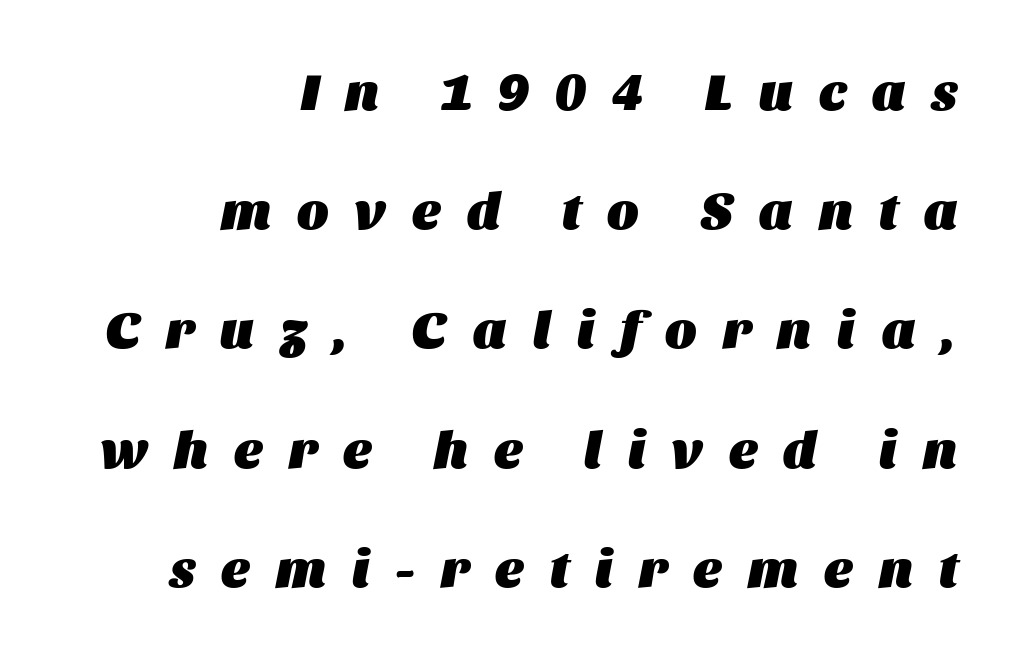
Q: Is the text bold? A: Yes.
Q: Is the text italic (slanted)? A: Yes, it leans right by about 11 degrees.
Q: Is the text underlined? A: No.
Q: How is the paragraph aligned? A: Right-aligned.
Q: Is the spacing between letters normal or unusually wide? A: Unusually wide.
Q: Is the spacing between lines tight, normal or loose? A: Loose.
Q: Width (condensed, normal, or wide)? A: Normal.
Q: Stroke contrast? A: Medium.
Q: x-height? A: Large.
Q: Monospaced? A: No.
